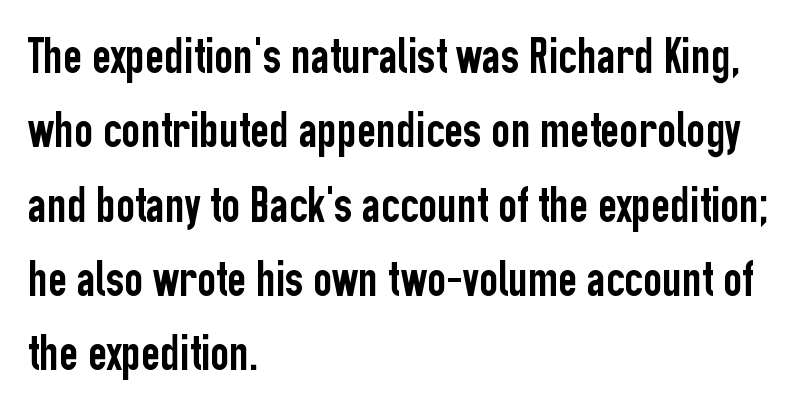
Q: Is the text italic (slanted)? A: No, it is upright.
Q: Is the typeface a serif or a sans-serif typeface? A: Sans-serif.
Q: Is the text underlined? A: No.
Q: How is the paragraph aligned? A: Left-aligned.
Q: Is the spacing between letters normal or unusually wide? A: Normal.
Q: Is the spacing between lines tight, normal or loose? A: Normal.
Q: Width (condensed, normal, or wide)? A: Condensed.
Q: Stroke contrast? A: Low.
Q: x-height? A: Medium.
Q: Monospaced? A: No.
